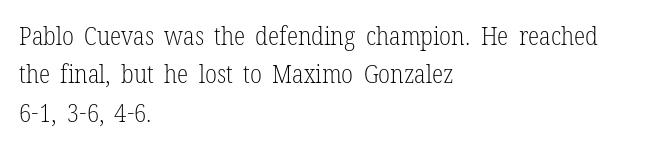
The image shows 26 px text type, upright; set left-aligned, normal line spacing (1.48x), normal letter spacing, not underlined.
